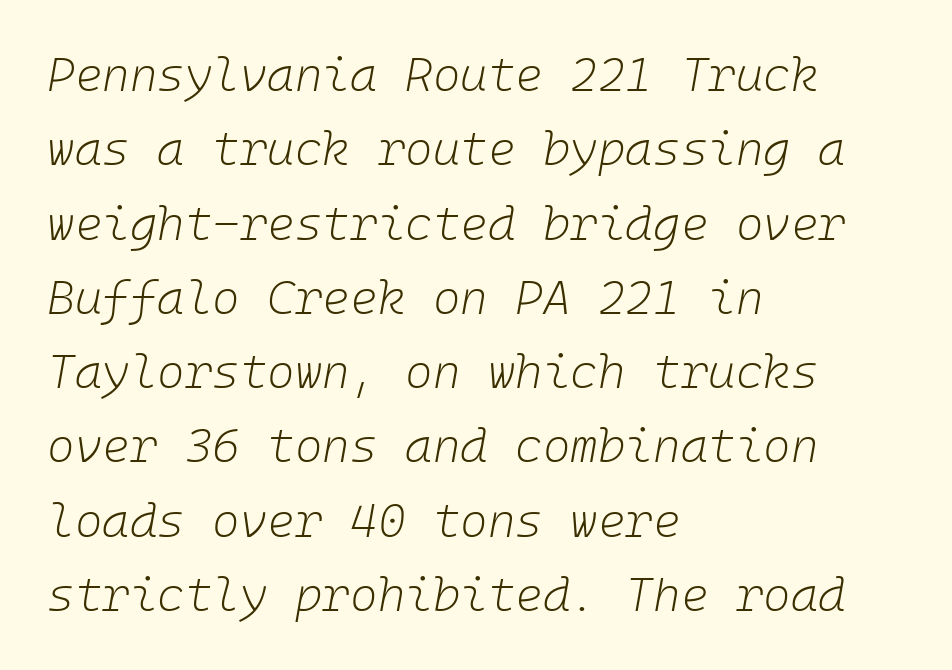
Q: Is the text bold? A: No.
Q: Is the text italic (slanted)? A: Yes, it leans right by about 10 degrees.
Q: Is the text underlined? A: No.
Q: How is the paragraph aligned? A: Left-aligned.
Q: Is the spacing between letters normal or unusually wide? A: Normal.
Q: Is the spacing between lines tight, normal or loose? A: Normal.
Q: Width (condensed, normal, or wide)? A: Normal.
Q: Stroke contrast? A: Low.
Q: x-height? A: Medium.
